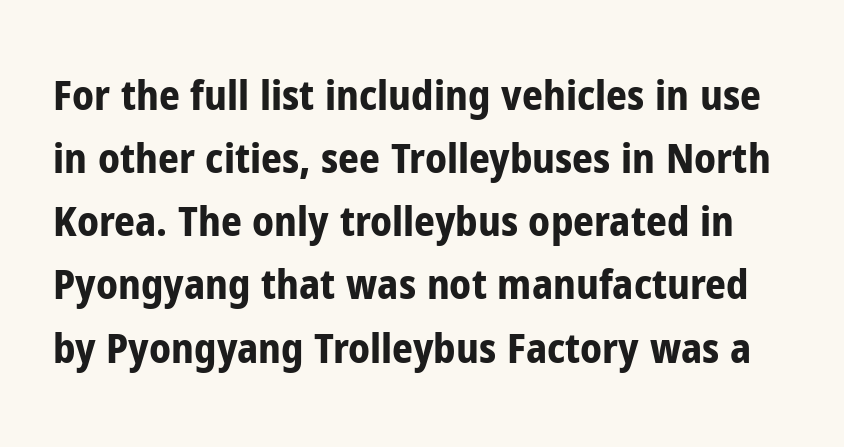
The rendering uses a bold face; every stroke is thick and dark. Glyph-to-glyph distance matches everyday printed text. Plain, unruled lines of type. Is this a fixed-width face? No — the glyphs have proportional, varying widths.
